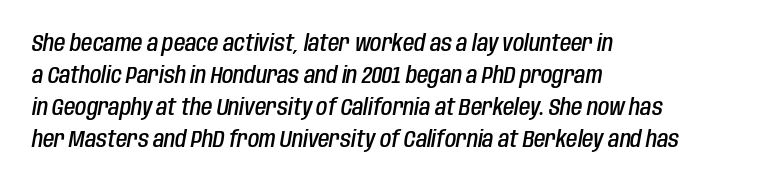
Compared with a centered layout, this one pins lines to the left instead. Emphasis-style slanted type is in use. Normally led — the rows are evenly, conventionally spaced. Has an underline been added? It has not.
